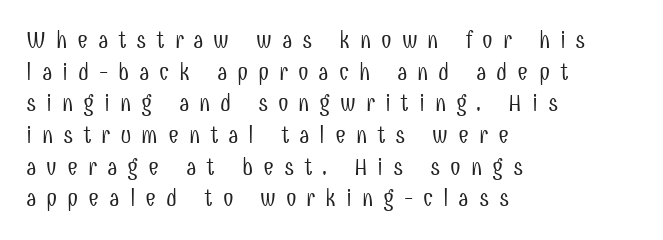
Q: Is the text bold? A: No.
Q: Is the text italic (slanted)? A: No, it is upright.
Q: Is the text underlined? A: No.
Q: How is the paragraph aligned? A: Left-aligned.
Q: Is the spacing between letters normal or unusually wide? A: Unusually wide.
Q: Is the spacing between lines tight, normal or loose? A: Normal.
